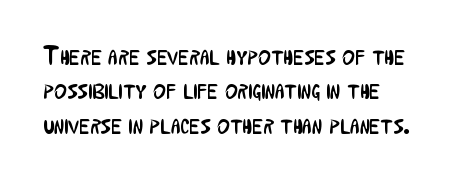
The letters stand straight up with perfectly vertical stems. Inter-character spacing is left at the font's built-in metrics. A normal amount of white space separates one row of letters from the next. Descender tails drop into unmarked territory. The letters look calm and open, with moderate or lighter stems.
